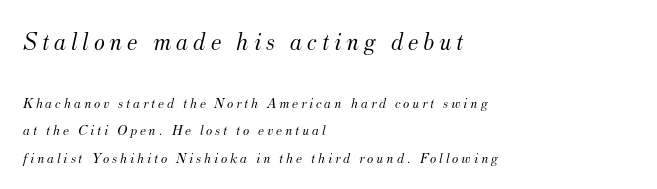
Letters have the restrained weight of plain body copy at most. The typesetter chose a ragged-right arrangement here. Of the two passages, the one on top uses the larger point size. The lettering tilts uniformly, giving the passage an italic look. Each row of text sits above clean, open space.
